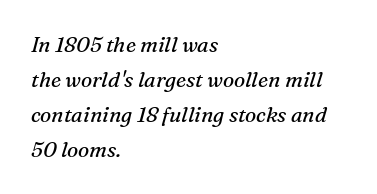
Q: Is the text bold? A: No.
Q: Is the text italic (slanted)? A: Yes, it leans right by about 16 degrees.
Q: Is the text underlined? A: No.
Q: How is the paragraph aligned? A: Left-aligned.
Q: Is the spacing between letters normal or unusually wide? A: Normal.
Q: Is the spacing between lines tight, normal or loose? A: Normal.
